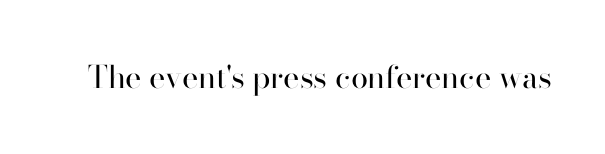
Q: Is the text bold? A: No.
Q: Is the text italic (slanted)? A: No, it is upright.
Q: Is the typeface a serif or a sans-serif typeface? A: Sans-serif.
Q: Is the text underlined? A: No.
Q: Is the spacing between letters normal or unusually wide? A: Normal.
Q: Width (condensed, normal, or wide)? A: Normal.
Q: Stroke contrast? A: High.
Q: x-height? A: Small.
Q: Monospaced? A: No.
